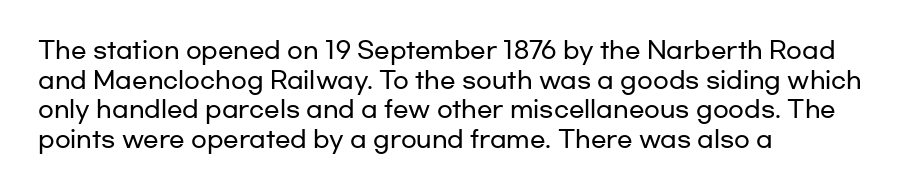
Descenders are the only things crossing below the line. A classic flush-left, rag-right setting is used for this passage. Upright lettering throughout. Quick note: interline space is typical. Letter spacing: default.
